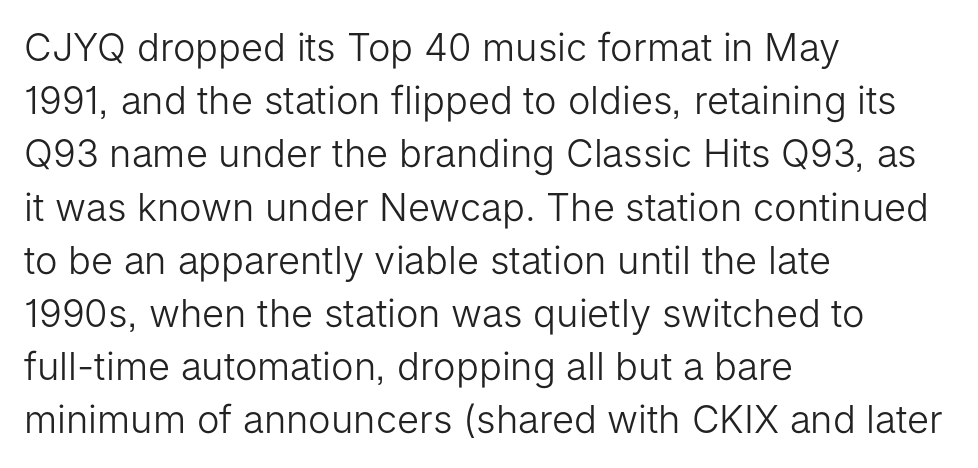
{"serif": "no", "italic": "no", "bold": "no", "weight": "light", "width": "normal", "stroke_contrast": "low", "x_height": "medium", "monospaced": "no", "underline": "no", "align": "left", "line_spacing": "normal", "line_spacing_ratio": 1.4, "letter_spacing": "normal", "letter_spacing_em": 0.0, "glyph_px": 38}
